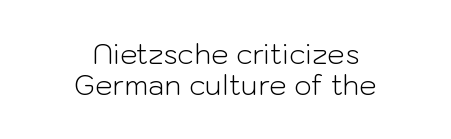
{"serif": "no", "italic": "no", "bold": "no", "weight": "light", "width": "normal", "stroke_contrast": "low", "x_height": "medium", "monospaced": "no", "underline": "no", "align": "center", "line_spacing": "tight", "line_spacing_ratio": 1.11, "letter_spacing": "normal", "letter_spacing_em": 0.0, "glyph_px": 28}
